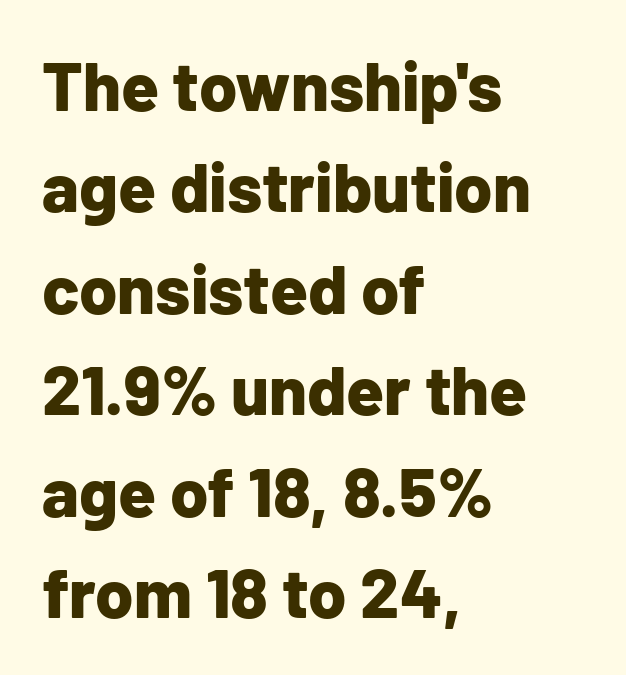
The image shows 69 px bold sans-serif type, upright; set left-aligned, normal line spacing (1.47x), normal letter spacing, not underlined; low stroke contrast and a medium x-height.
